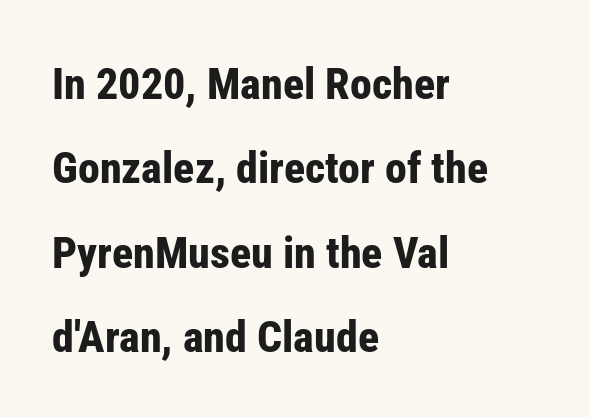
These lines were composed using upright roman letters. Does extra space separate the letters? No, they use regular spacing. The face used here is a sans, in the tradition of grotesques and geometrics. Honestly, there is no underline to notice here at all.
